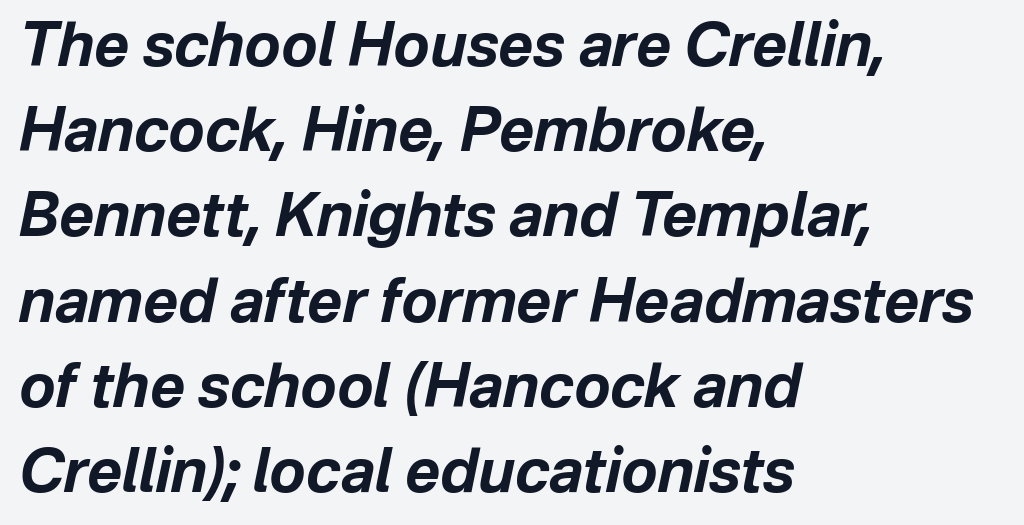
The image shows 60 px bold type, italic (leaning right); set left-aligned, normal line spacing (1.42x), normal letter spacing, not underlined; low stroke contrast and a medium x-height.
